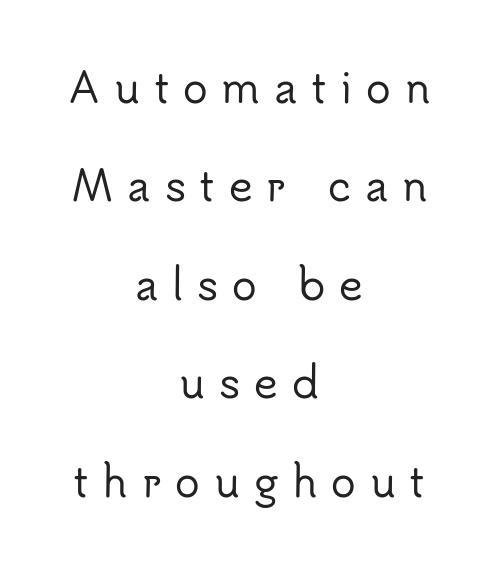
{"serif": "no", "italic": "no", "width": "normal", "stroke_contrast": "low", "x_height": "small", "monospaced": "no", "underline": "no", "align": "center", "line_spacing": "loose", "line_spacing_ratio": 2.4, "letter_spacing": "wide", "letter_spacing_em": 0.34, "glyph_px": 41}
